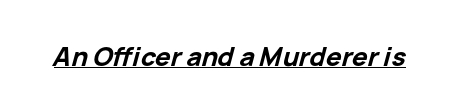
{"italic": "yes", "lean": "right", "slant_degrees": 15, "bold": "yes", "underline": "yes", "letter_spacing": "normal", "letter_spacing_em": 0.0, "glyph_px": 26}
